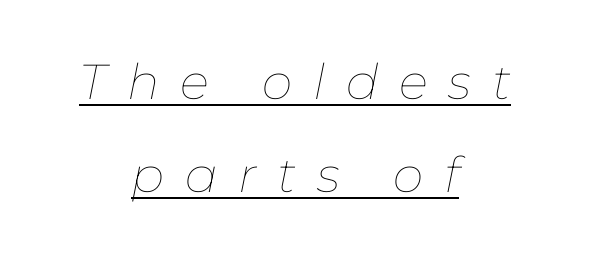
Looks like regular typesetting: each glyph gets only the width it needs. You can see a thin bar hugging the bottom of the glyphs. Vertical stems look standard width or narrower in stroke. Inter-character spacing is expanded well beyond the font's built-in metrics. In terms of leading, this rendering errs on the spacious side. Italic? Definitely — the glyphs are oblique.
